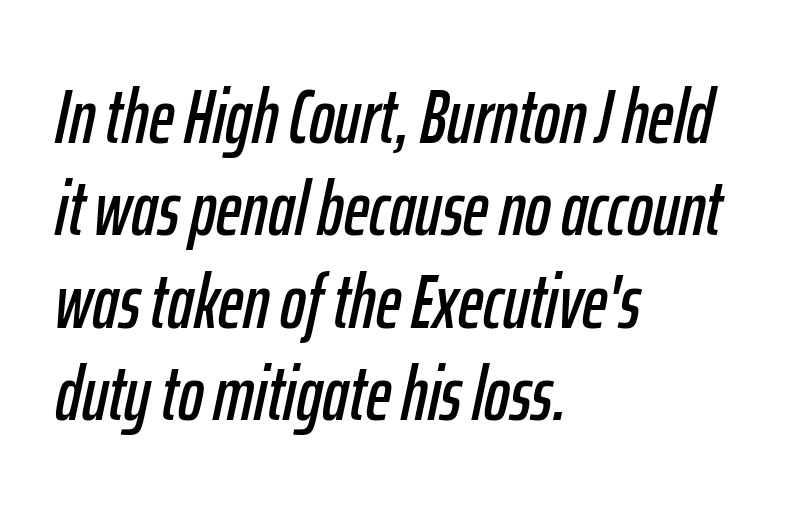
Each word holds together tightly as a unit, with standard inter-letter gaps. The passage shown is typed in a proportional face where columns would drift. The text block is weighted toward the left margin, trailing off unevenly rightward. The specimen reads as italic at a glance.
